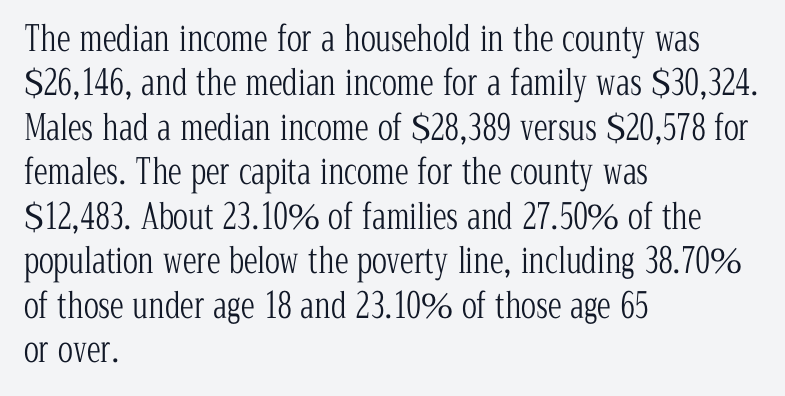
The image shows 35 px light, condensed serif type, upright; set left-aligned, normal line spacing (1.27x), normal letter spacing, not underlined; low stroke contrast and a medium x-height.
